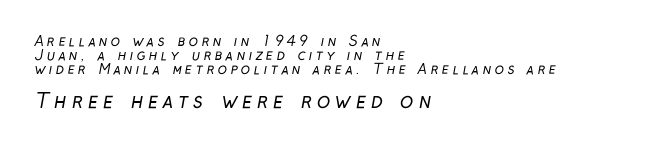
The image shows 20 px text type; set left-aligned, tight line spacing (1.01x), unusually wide letter spacing (+0.25 em), not underlined; the second (bottom) block is 1.43x larger.
